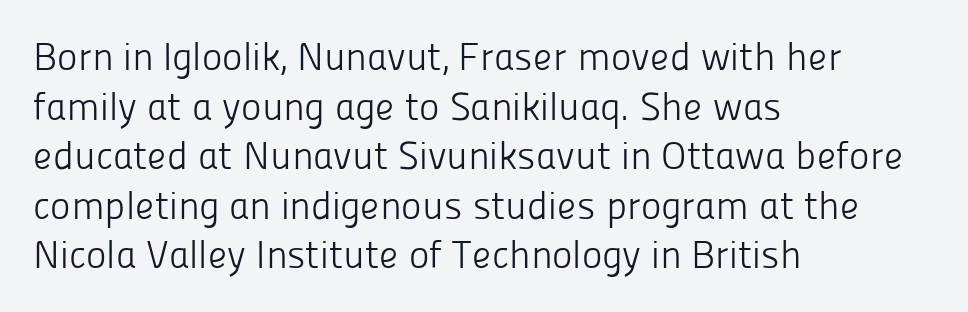
{"serif": "no", "italic": "no", "bold": "no", "weight": "light", "width": "normal", "stroke_contrast": "low", "x_height": "medium", "monospaced": "no", "underline": "no", "align": "left", "line_spacing": "normal", "line_spacing_ratio": 1.27, "letter_spacing": "normal", "letter_spacing_em": 0.0, "glyph_px": 39}
